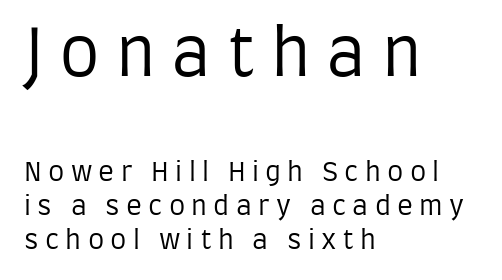
The specimen omits any rule beneath the text block's lines. In terms of leading, this rendering sits right in the middle. Block one is the big one; block two sits smaller underneath. When letters stand straight like this, we call the style roman or upright.
